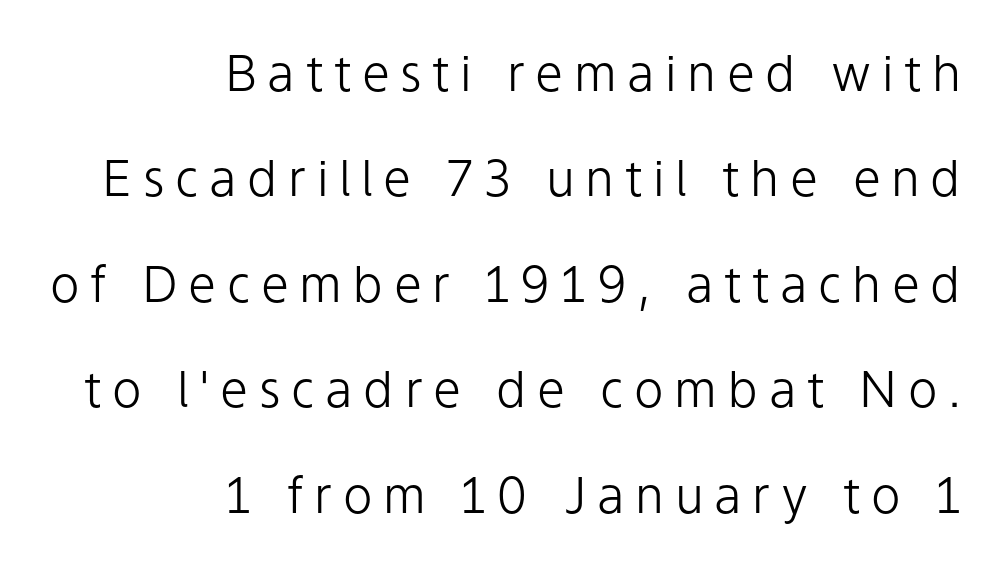
{"serif": "no", "italic": "no", "bold": "no", "weight": "light", "width": "normal", "stroke_contrast": "low", "x_height": "medium", "monospaced": "no", "underline": "no", "align": "right", "line_spacing": "loose", "line_spacing_ratio": 2.11, "letter_spacing": "wide", "letter_spacing_em": 0.21, "glyph_px": 50}
